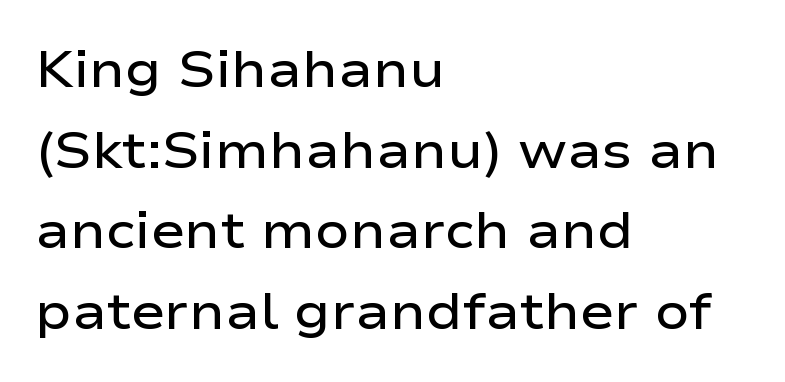
The image shows 51 px semibold, wide sans-serif type, upright; set left-aligned, normal line spacing (1.58x), normal letter spacing, not underlined; low stroke contrast and a medium x-height.
